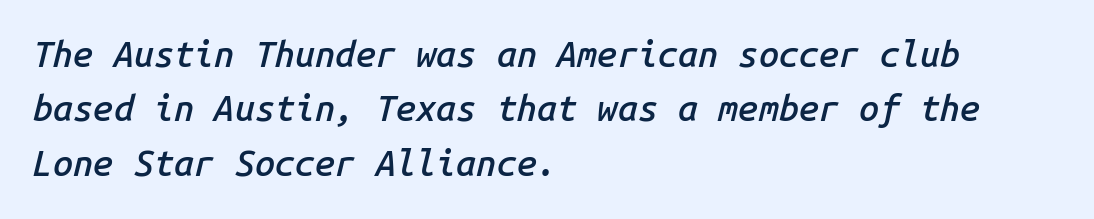
Q: Is the text bold? A: Semi-bold.
Q: Is the text italic (slanted)? A: Yes, it leans right by about 14 degrees.
Q: Is the text underlined? A: No.
Q: How is the paragraph aligned? A: Left-aligned.
Q: Is the spacing between letters normal or unusually wide? A: Normal.
Q: Is the spacing between lines tight, normal or loose? A: Normal.
Q: Width (condensed, normal, or wide)? A: Normal.
Q: Stroke contrast? A: Low.
Q: x-height? A: Medium.
Q: Monospaced? A: Yes.
